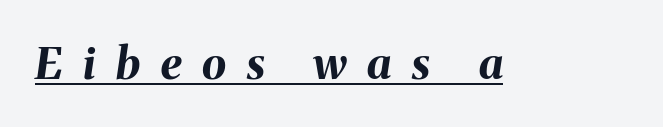
Every word sits above its own underline. The characters look thick and weighty, a clear bold. Character widths vary here, with narrow letters taking less room than wide ones. This is oblique type, the kind used for emphasis or titles. There is plenty of visible air inserted between adjacent glyphs.
